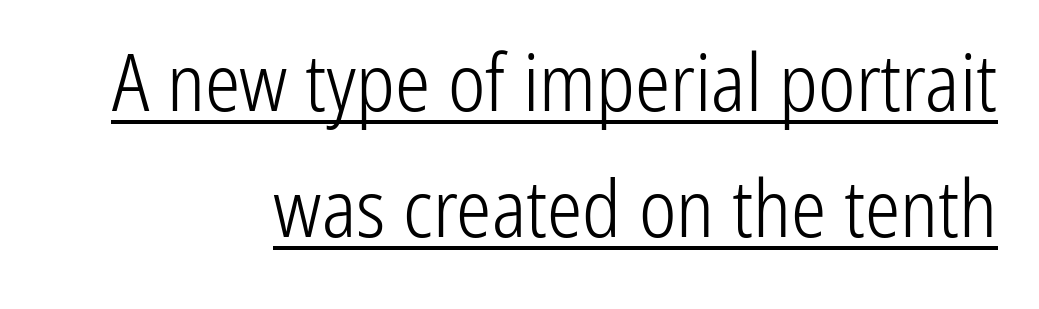
The image shows 79 px light, condensed sans-serif type, upright; set right-aligned, normal line spacing (1.59x), normal letter spacing, underlined; low stroke contrast and a medium x-height.
